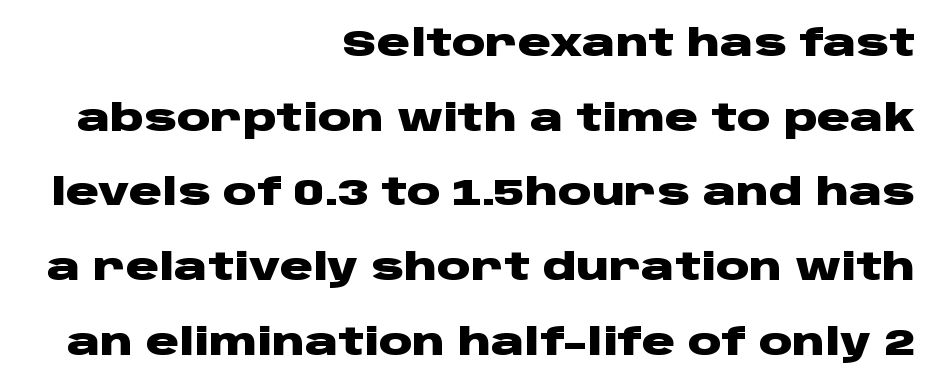
{"serif": "no", "italic": "no", "bold": "yes", "weight": "heavy", "width": "wide", "stroke_contrast": "low", "x_height": "large", "monospaced": "no", "underline": "no", "align": "right", "line_spacing": "loose", "line_spacing_ratio": 2.02, "letter_spacing": "normal", "letter_spacing_em": 0.0, "glyph_px": 37}
